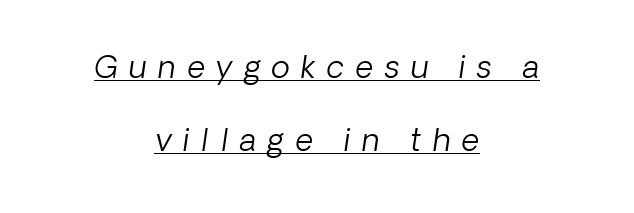
In CSS terms this would be text-align: center. Note the varied advance widths — an 'i' is clearly narrower than an 'm'. Every word sits above its own underline. The type is letterspaced generously, with wide tracking.
